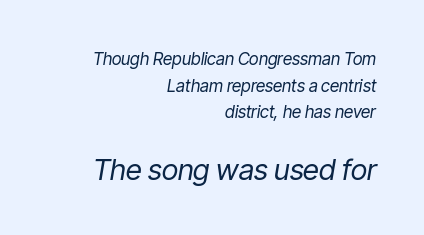
A clean baseline with only descenders dipping below it. Varying glyph widths throughout — classic text-font behaviour. It's the slanting kind of type. Type size steps up from the first block to the second.
